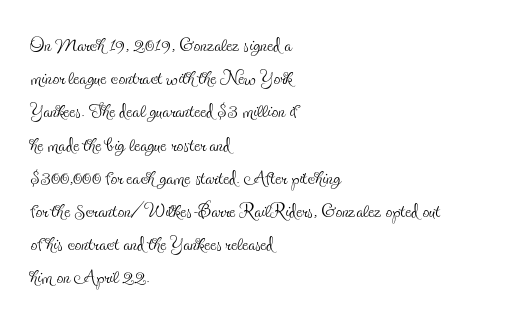
The image shows 27 px text type; set left-aligned, line spacing 1.23x, normal letter spacing, not underlined.
